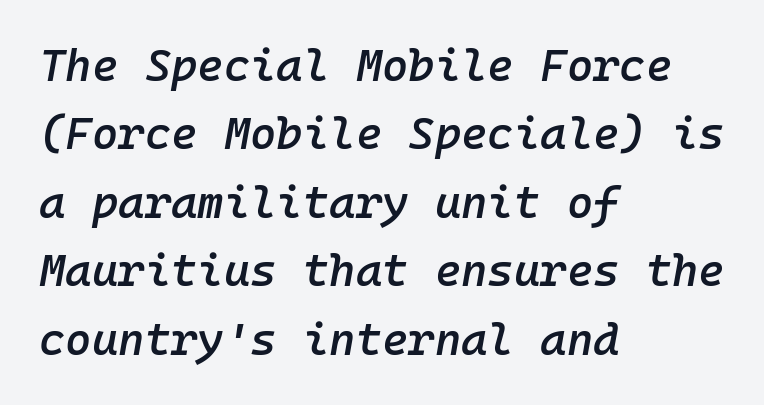
Q: Is the text bold? A: Semi-bold.
Q: Is the text italic (slanted)? A: Yes, it leans right by about 10 degrees.
Q: Is the text underlined? A: No.
Q: How is the paragraph aligned? A: Left-aligned.
Q: Is the spacing between letters normal or unusually wide? A: Normal.
Q: Is the spacing between lines tight, normal or loose? A: Normal.
Q: Width (condensed, normal, or wide)? A: Normal.
Q: Stroke contrast? A: Low.
Q: x-height? A: Medium.
Q: Monospaced? A: Yes.
